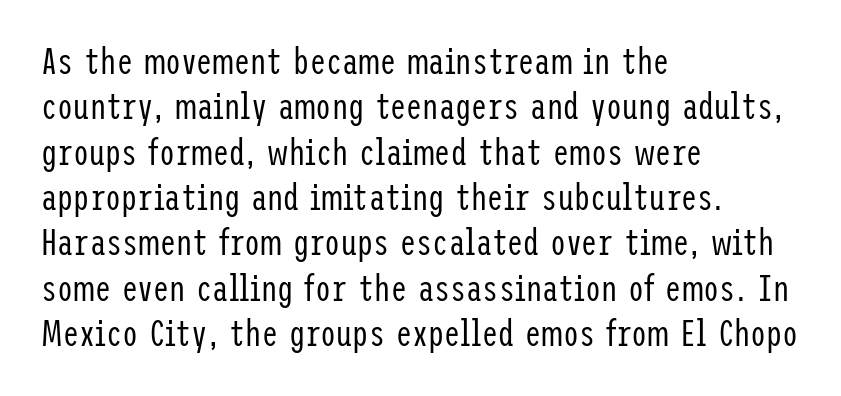
Q: Is the text bold? A: No.
Q: Is the text italic (slanted)? A: No, it is upright.
Q: Is the typeface a serif or a sans-serif typeface? A: Sans-serif.
Q: Is the text underlined? A: No.
Q: How is the paragraph aligned? A: Left-aligned.
Q: Is the spacing between letters normal or unusually wide? A: Normal.
Q: Is the spacing between lines tight, normal or loose? A: Normal.
Q: Width (condensed, normal, or wide)? A: Condensed.
Q: Stroke contrast? A: Low.
Q: x-height? A: Medium.
